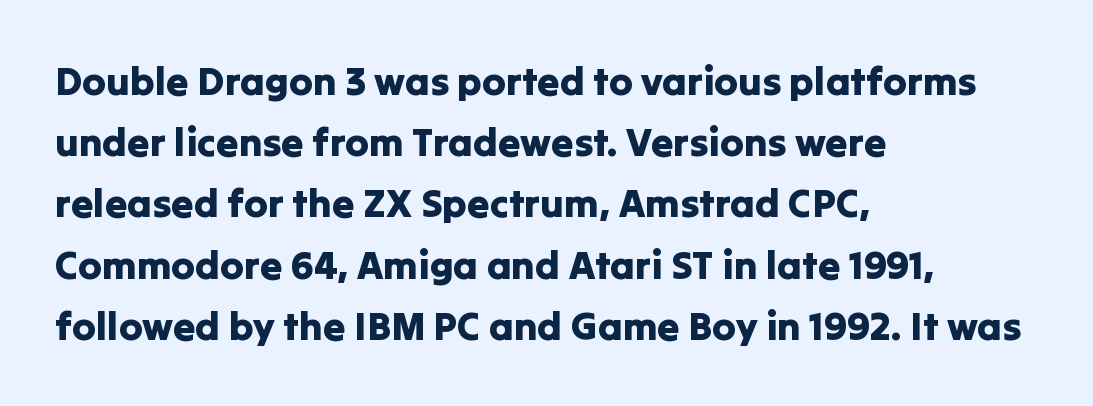
Short note: letters normally spaced. Characters remain perfectly vertical along every line. A normal amount of white space separates one row of letters from the next. A bare baseline throughout the passage. In terms of letterform style, serifs are entirely absent. The rendering uses natural spacing where letterforms have individual widths.
